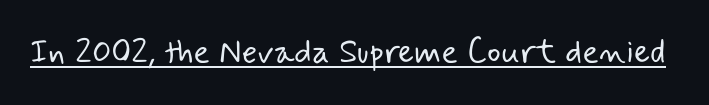
The image shows 34 px light sans-serif type; set normal letter spacing, underlined; low stroke contrast and a small x-height.
